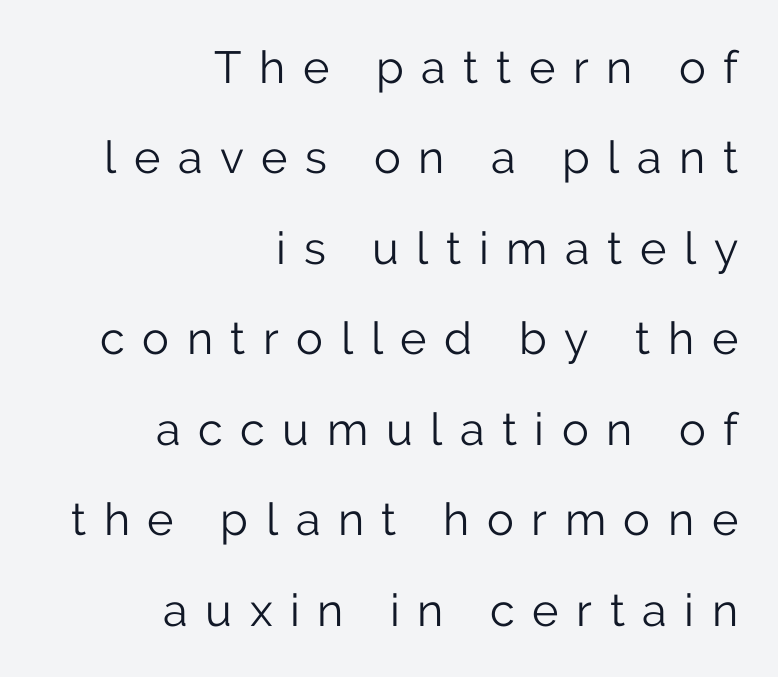
Q: Is the text bold? A: No.
Q: Is the text italic (slanted)? A: No, it is upright.
Q: Is the typeface a serif or a sans-serif typeface? A: Sans-serif.
Q: Is the text underlined? A: No.
Q: How is the paragraph aligned? A: Right-aligned.
Q: Is the spacing between letters normal or unusually wide? A: Unusually wide.
Q: Is the spacing between lines tight, normal or loose? A: Loose.
Q: Width (condensed, normal, or wide)? A: Normal.
Q: Stroke contrast? A: Low.
Q: x-height? A: Medium.
Q: Monospaced? A: No.
